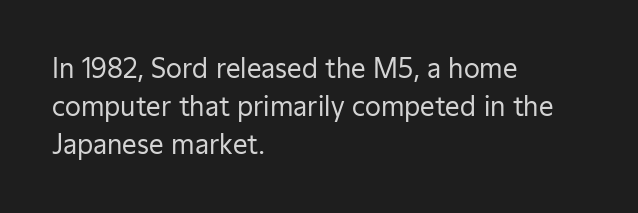
{"italic": "no", "bold": "no", "underline": "no", "align": "left", "line_spacing": "normal", "line_spacing_ratio": 1.47, "letter_spacing": "normal", "letter_spacing_em": 0.0, "glyph_px": 26}
